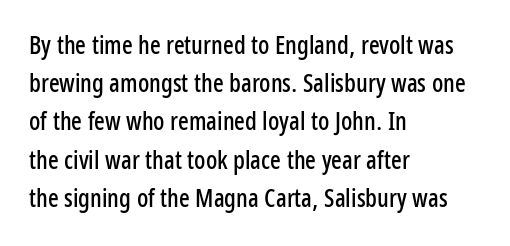
The image shows 25 px text type, upright; set left-aligned, normal line spacing (1.53x), normal letter spacing, not underlined.
